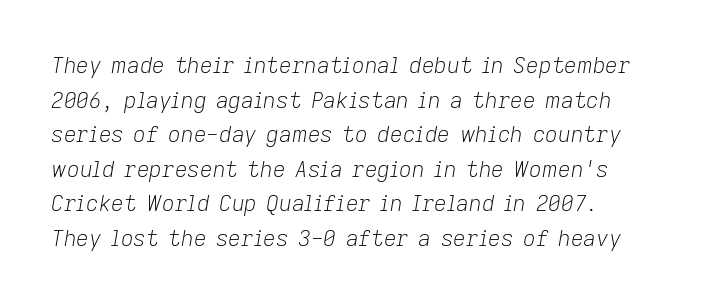
The image shows 22 px text type, italic (leaning right); set normal line spacing (1.57x), normal letter spacing, not underlined.
